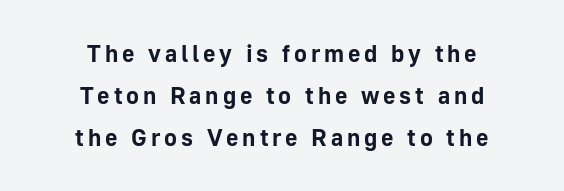
Q: Is the text bold? A: Yes.
Q: Is the text italic (slanted)? A: No, it is upright.
Q: Is the text underlined? A: No.
Q: How is the paragraph aligned? A: Centered.
